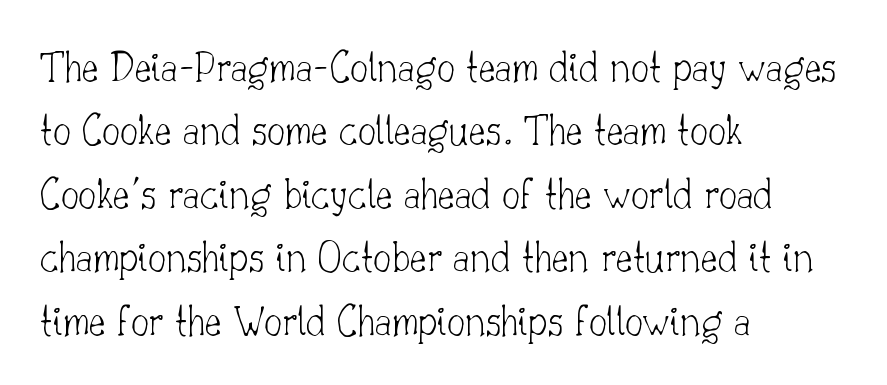
The image shows 45 px thin serif type, upright; set left-aligned, normal line spacing (1.41x), normal letter spacing, not underlined; low stroke contrast and a small x-height.
